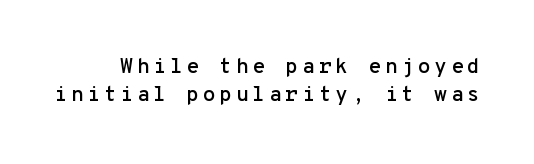
The image shows 21 px text type, upright; set normal line spacing (1.31x), not underlined.
